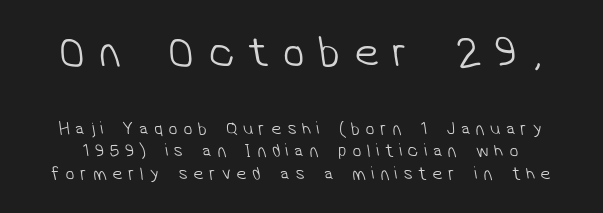
{"serif": "no", "bold": "no", "weight": "light", "width": "normal", "stroke_contrast": "low", "x_height": "medium", "monospaced": "no", "underline": "no", "line_spacing_ratio": 1.23, "letter_spacing": "wide", "letter_spacing_em": 0.32, "larger_block": "first", "size_ratio": 2.44, "glyph_px": 44}
